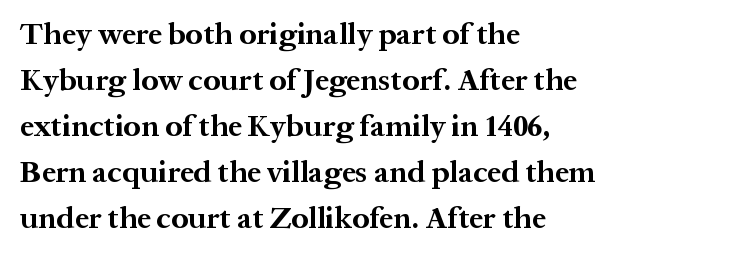
{"serif": "yes", "italic": "no", "bold": "yes", "weight": "bold", "width": "normal", "stroke_contrast": "medium", "x_height": "medium", "monospaced": "no", "underline": "no", "align": "left", "line_spacing": "normal", "line_spacing_ratio": 1.48, "letter_spacing": "normal", "letter_spacing_em": 0.0, "glyph_px": 31}
